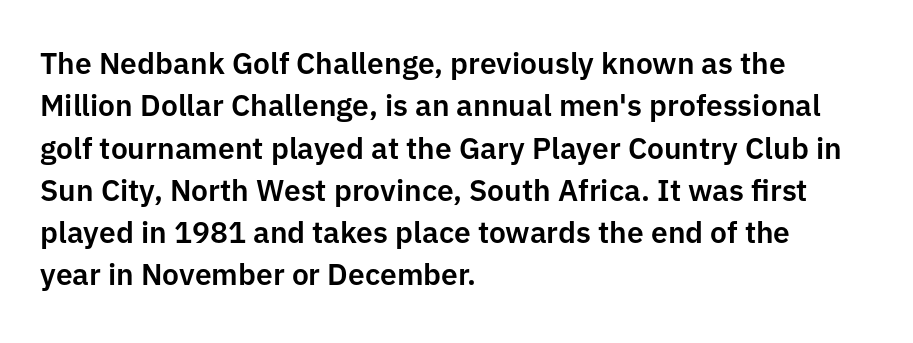
{"serif": "no", "italic": "no", "width": "normal", "stroke_contrast": "low", "x_height": "medium", "monospaced": "no", "underline": "no", "align": "left", "line_spacing": "normal", "line_spacing_ratio": 1.41, "letter_spacing": "normal", "letter_spacing_em": 0.0, "glyph_px": 30}
